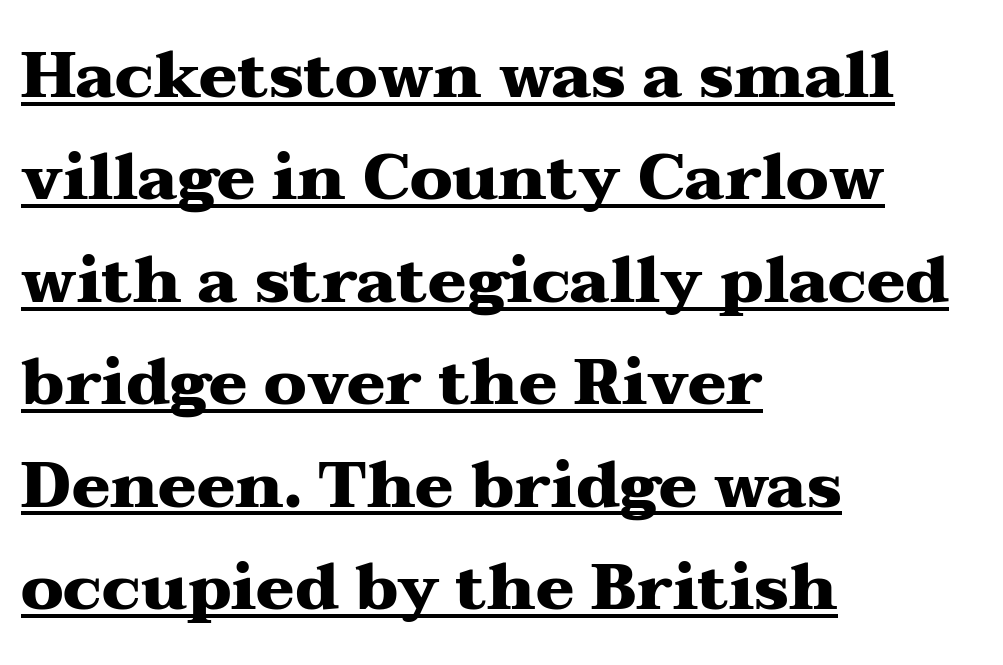
Ascenders rise straight up at ninety degrees. Underlined type. Pretty heavy lettering here — definitely bold. What's the leading like? Ordinary, nothing unusual. Font category for this specimen: serif.
